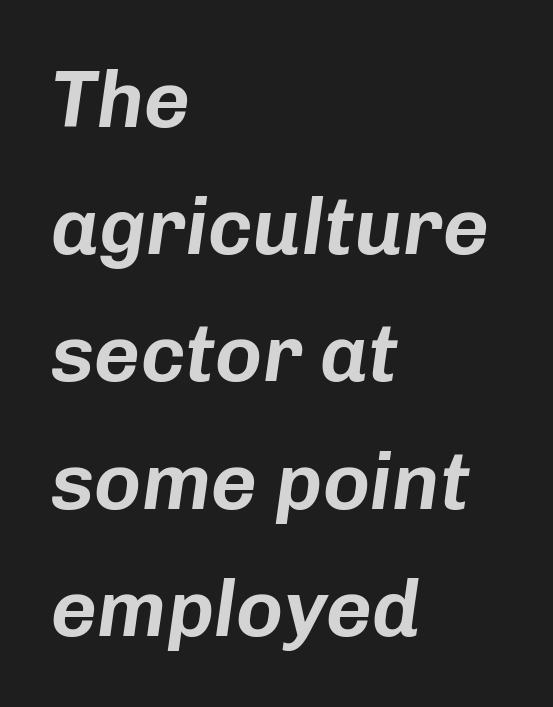
The image shows 80 px text type, italic (leaning right); set left-aligned, normal line spacing (1.59x), normal letter spacing, not underlined; low stroke contrast and a medium x-height.
